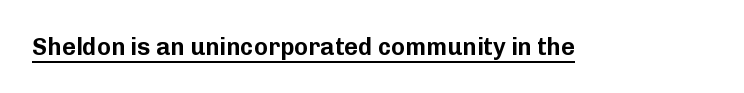
Q: Is the text italic (slanted)? A: No, it is upright.
Q: Is the text underlined? A: Yes.
Q: Is the spacing between letters normal or unusually wide? A: Normal.
